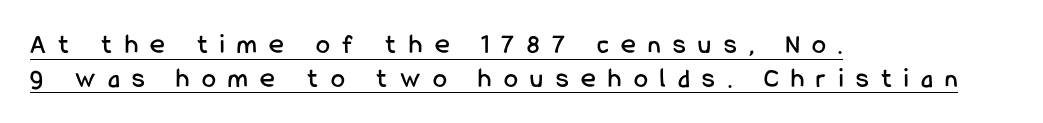
The image shows 28 px condensed sans-serif type, upright; set left-aligned, line spacing 1.2x, unusually wide letter spacing (+0.45 em), underlined; low stroke contrast and a medium x-height.
